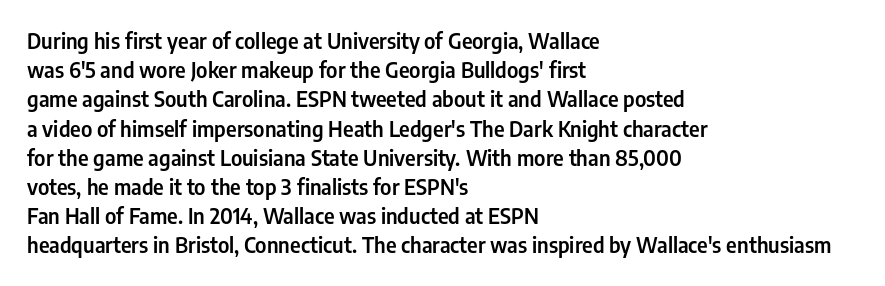
Q: Is the text italic (slanted)? A: No, it is upright.
Q: Is the text underlined? A: No.
Q: How is the paragraph aligned? A: Left-aligned.
Q: Is the spacing between letters normal or unusually wide? A: Normal.
Q: Is the spacing between lines tight, normal or loose? A: Normal.
